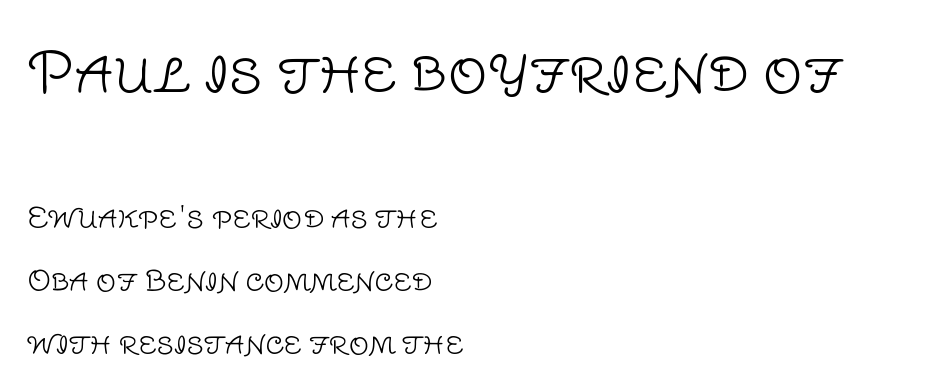
Grotesque or geometric, the face here clearly has no serifs. This sample has the flowing, uneven cadence of proportional lettering. This sample uses plain, unmodified letter spacing. A clean baseline with only descenders dipping below it. The passage is arranged the way most books set body copy — flush left.
